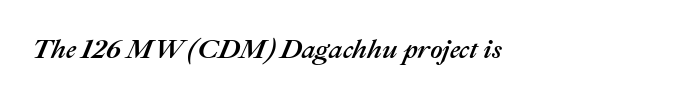
When letters slant like this, we call the style italic. The zone under the glyphs is completely vacant. Letter spacing: default.
